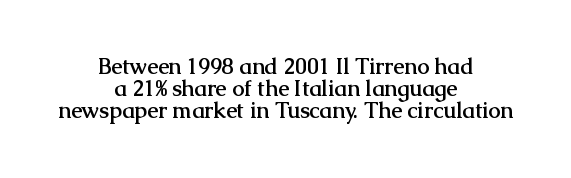
The image shows 22 px bold type, upright; set centered, tight line spacing (1.01x), normal letter spacing, not underlined.
